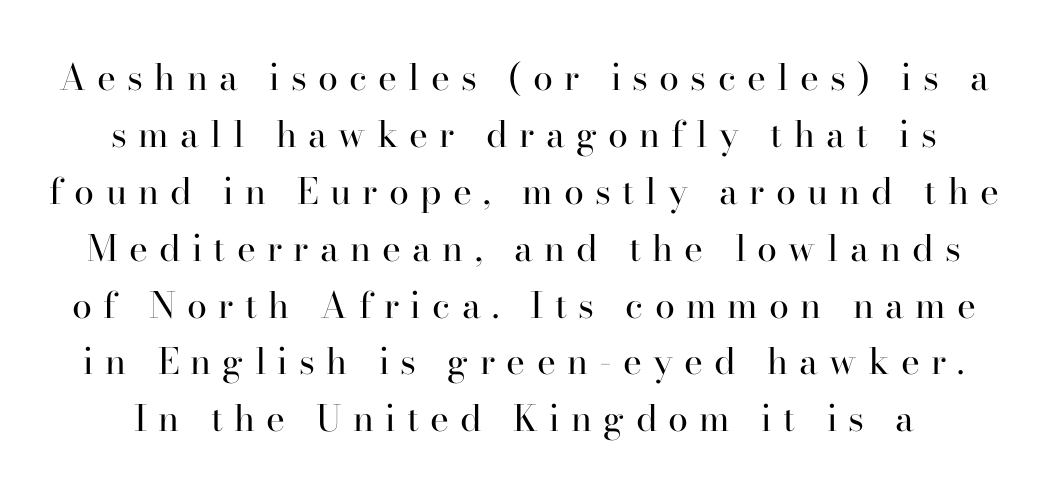
The image shows 36 px regular-weight serif type, upright; set normal line spacing (1.58x), unusually wide letter spacing (+0.31 em), not underlined; high stroke contrast and a small x-height.
